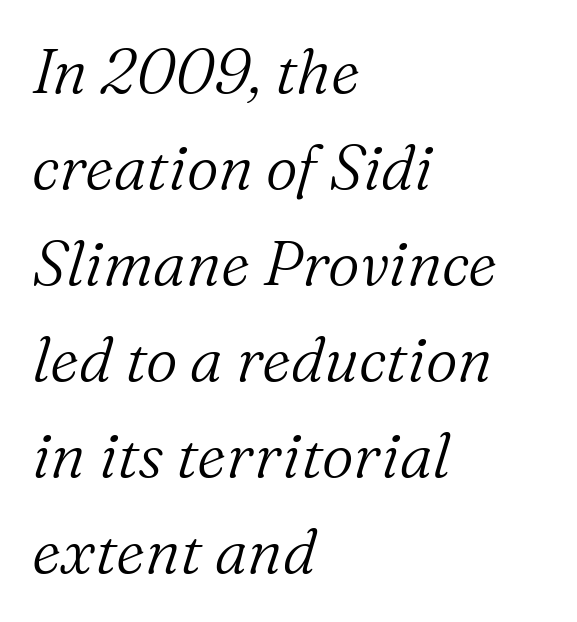
The image shows 62 px light serif type, italic (leaning right); set left-aligned, normal line spacing (1.55x), normal letter spacing, not underlined; medium stroke contrast and a medium x-height.
